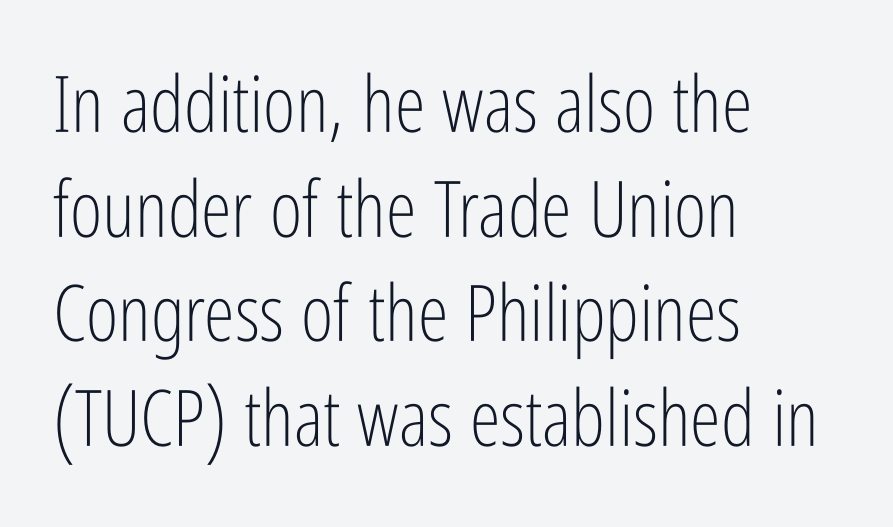
{"serif": "no", "italic": "no", "bold": "no", "weight": "light", "width": "condensed", "stroke_contrast": "low", "x_height": "medium", "monospaced": "no", "underline": "no", "align": "left", "line_spacing": "normal", "line_spacing_ratio": 1.34, "letter_spacing": "normal", "letter_spacing_em": 0.0, "glyph_px": 78}
